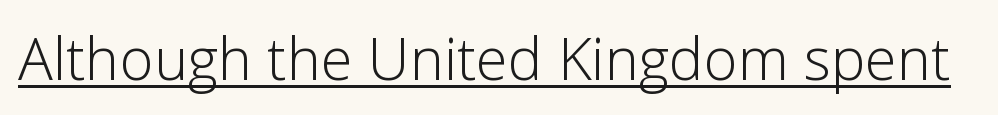
The image shows 58 px light sans-serif type, upright; set normal letter spacing, underlined; low stroke contrast and a medium x-height.
